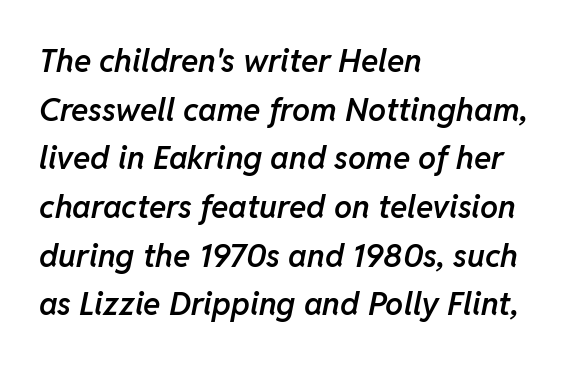
The image shows 32 px semibold type, italic (leaning right); set left-aligned, normal line spacing (1.52x), normal letter spacing, not underlined; low stroke contrast and a medium x-height.
